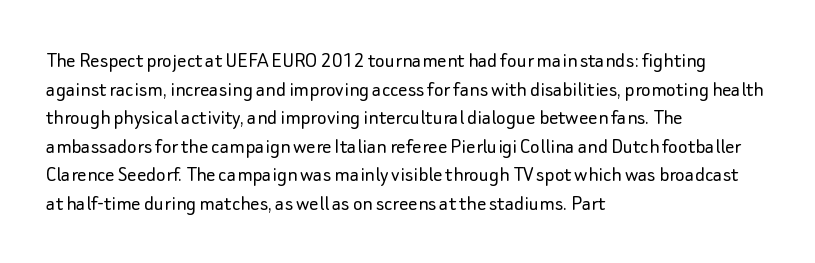
Q: Is the text bold? A: No.
Q: Is the text italic (slanted)? A: No, it is upright.
Q: Is the text underlined? A: No.
Q: How is the paragraph aligned? A: Left-aligned.
Q: Is the spacing between letters normal or unusually wide? A: Normal.
